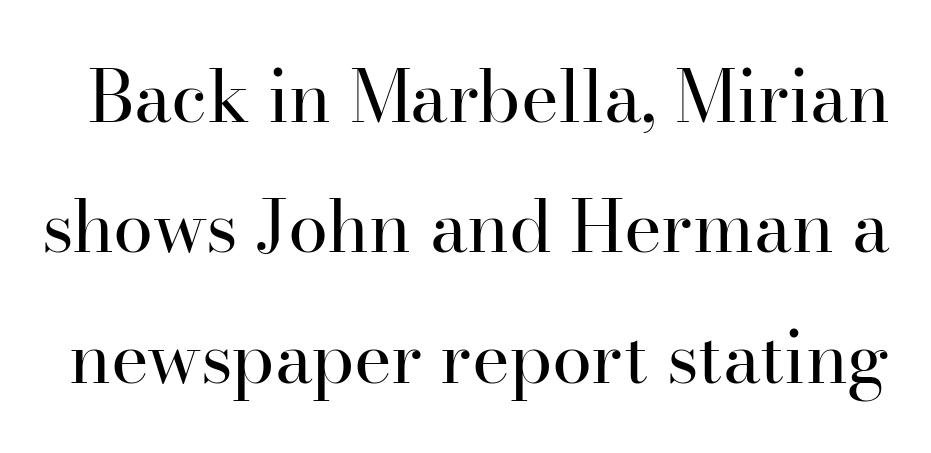
The image shows 72 px regular-weight serif type, upright; set line spacing 1.81x, normal letter spacing, not underlined; high stroke contrast and a small x-height.
